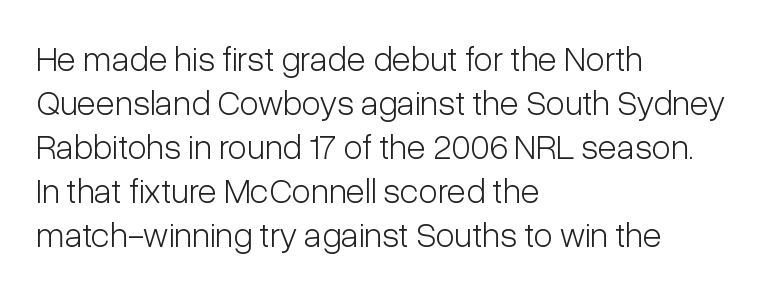
Q: Is the text bold? A: No.
Q: Is the text italic (slanted)? A: No, it is upright.
Q: Is the typeface a serif or a sans-serif typeface? A: Sans-serif.
Q: Is the text underlined? A: No.
Q: How is the paragraph aligned? A: Left-aligned.
Q: Is the spacing between letters normal or unusually wide? A: Normal.
Q: Is the spacing between lines tight, normal or loose? A: Normal.
Q: Width (condensed, normal, or wide)? A: Condensed.
Q: Stroke contrast? A: Low.
Q: x-height? A: Medium.
Q: Monospaced? A: No.
